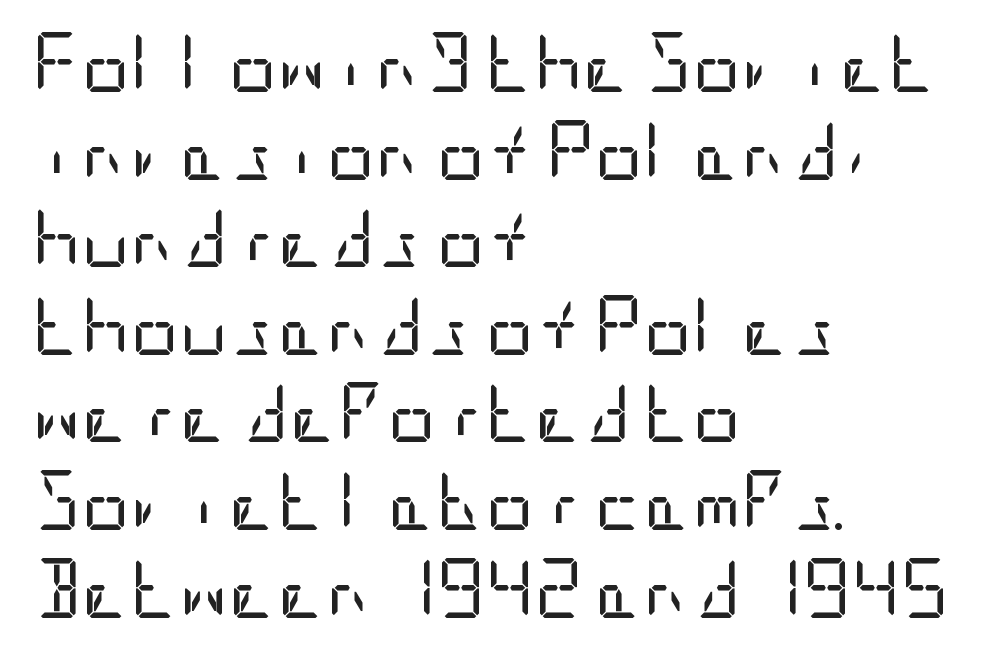
The passage shown is not underscored anywhere. How are the letters spaced? Ordinarily, with no added tracking. Stems here are at most as thick as an everyday book face. Horizontally, the lines are justified to the leading edge only.
